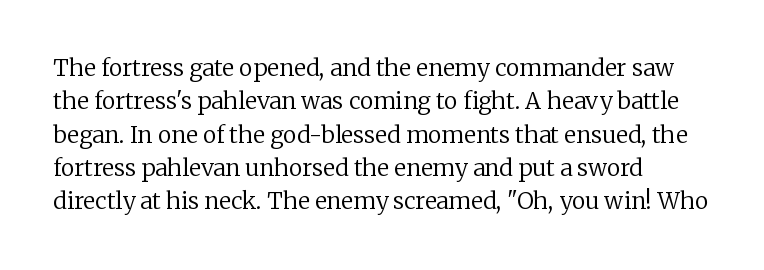
Q: Is the text bold? A: No.
Q: Is the text italic (slanted)? A: No, it is upright.
Q: Is the text underlined? A: No.
Q: How is the paragraph aligned? A: Left-aligned.
Q: Is the spacing between letters normal or unusually wide? A: Normal.
Q: Is the spacing between lines tight, normal or loose? A: Normal.
